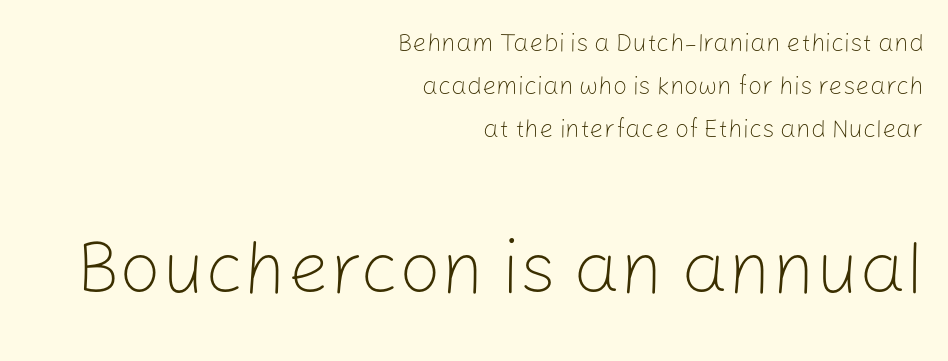
The image shows 74 px light sans-serif type, upright; set right-aligned, line spacing 1.72x, normal letter spacing, not underlined; the second (bottom) block is 2.96x larger; low stroke contrast and a medium x-height.
